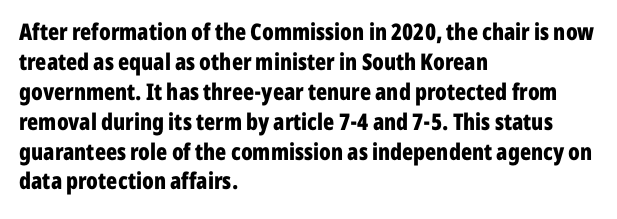
Designer's note — italics off, roman on. Clear beneath every line of the passage. Set as a true bold cut, around the 700 mark. How would I describe the line gaps? Plain and ordinary.
